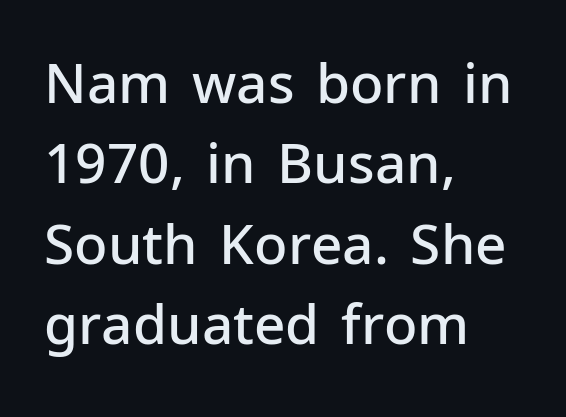
Q: Is the text bold? A: Semi-bold.
Q: Is the text italic (slanted)? A: No, it is upright.
Q: Is the typeface a serif or a sans-serif typeface? A: Sans-serif.
Q: Is the text underlined? A: No.
Q: How is the paragraph aligned? A: Left-aligned.
Q: Is the spacing between letters normal or unusually wide? A: Normal.
Q: Is the spacing between lines tight, normal or loose? A: Normal.
Q: Width (condensed, normal, or wide)? A: Normal.
Q: Stroke contrast? A: Low.
Q: x-height? A: Medium.
Q: Monospaced? A: No.
